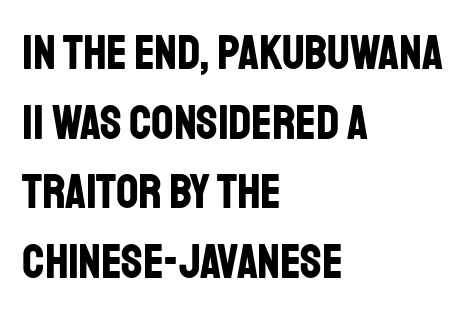
The image shows 49 px bold, condensed sans-serif type, upright; set left-aligned, normal line spacing (1.42x), normal letter spacing, not underlined; low stroke contrast and a large x-height.
